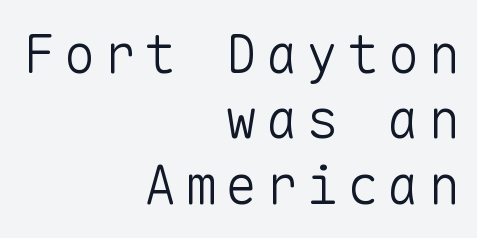
The image shows 54 px light sans-serif type, upright, monospaced; set right-aligned, line spacing 1.21x, not underlined; low stroke contrast and a medium x-height.
